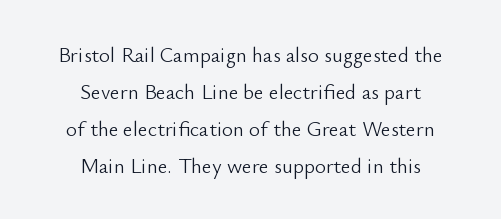
The passage is arranged like a title page — every line centered. Style check: upright. The letters look calm and open, with moderate or lighter stems. Lines of text with bare space underneath. Characters follow at the spacing the type designer built in.
